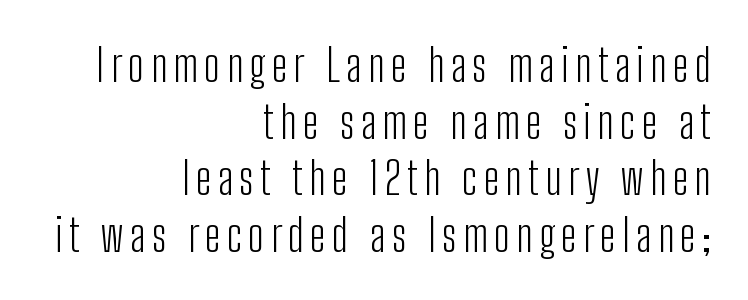
The image shows 45 px light, condensed sans-serif type, upright; set right-aligned, normal line spacing (1.26x), not underlined; low stroke contrast and a medium x-height.
